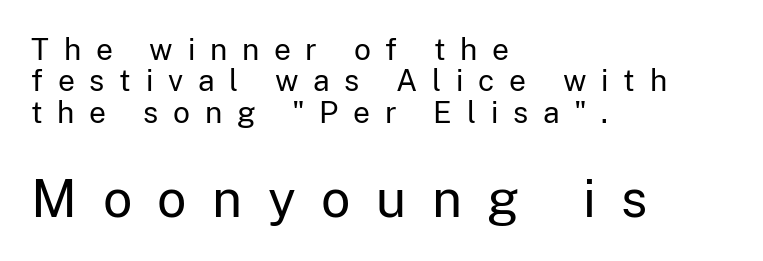
{"serif": "no", "italic": "no", "bold": "no", "weight": "regular", "width": "normal", "stroke_contrast": "low", "x_height": "medium", "monospaced": "no", "underline": "no", "align": "left", "line_spacing": "tight", "line_spacing_ratio": 1.05, "letter_spacing": "wide", "letter_spacing_em": 0.49, "larger_block": "second", "size_ratio": 1.73, "glyph_px": 52}
